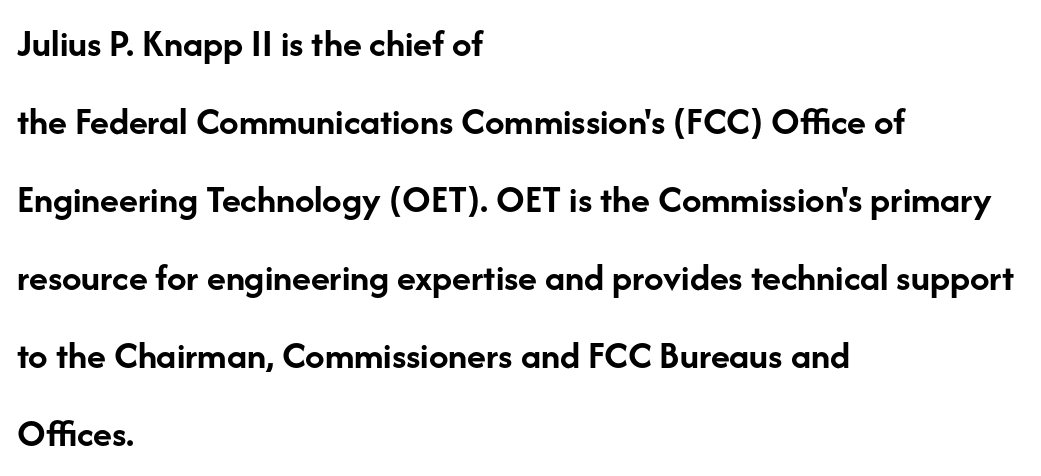
Baseline-to-baseline distance is far greater than the letter height. This is sans-serif lettering, the kind often seen on screens and signage. Weight: bold. Notice how the stems are strictly vertical — no italics here. The horizontal fit of the characters is conventional and even. The paragraph has a hard left edge and a soft right edge.
